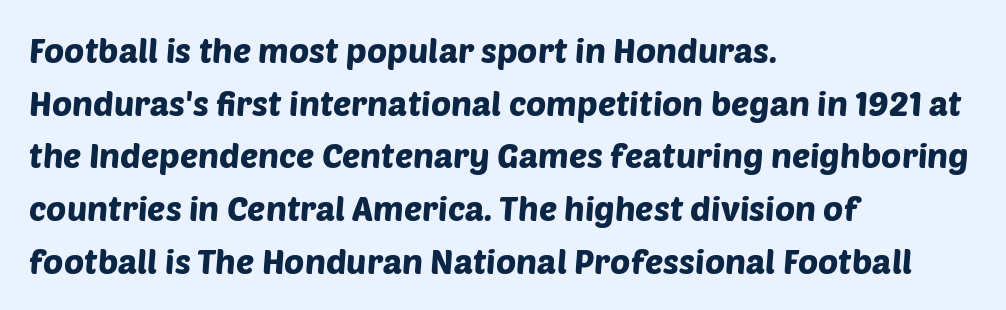
The rag falls on the right side of this text block. Nothing sits at the stroke ends, so this counts as sans-serif. Interline gaps are of average width in this sample. Varying glyph widths throughout — classic text-font behaviour. Glance below the letters and you will spot only blank space.
